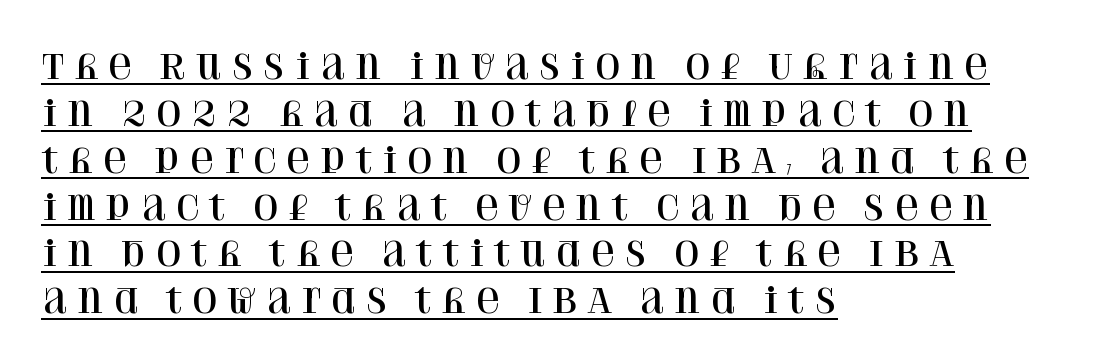
The image shows 33 px serif type, upright; set left-aligned, normal line spacing (1.42x), unusually wide letter spacing (+0.23 em), underlined; high stroke contrast and a large x-height.
